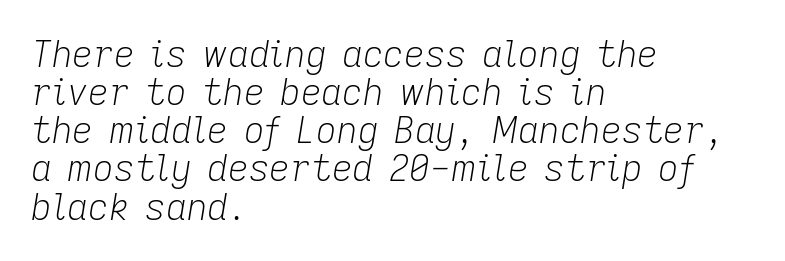
Unmarked baselines from the first word to the last. If you measured baseline to baseline, you'd find a short distance. Compared with ordinary roman type, these characters are visibly tilted. The ragged edge is on the right, which tells us the setting is flush left. Tracking here is standard; glyphs follow each other at the usual distance. Weight: in the light-to-regular range.
